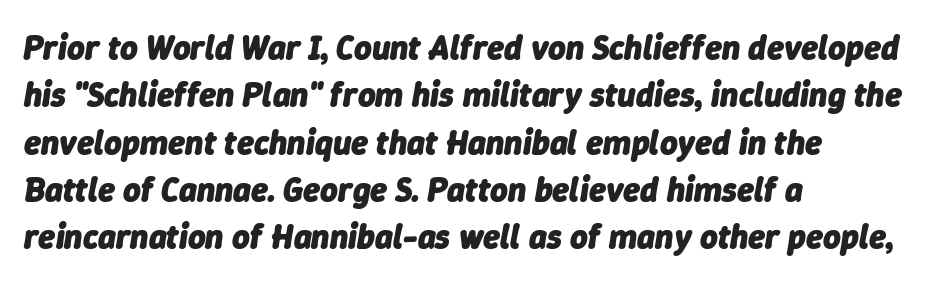
Q: Is the text bold? A: Yes.
Q: Is the text italic (slanted)? A: Yes, it leans right by about 9 degrees.
Q: Is the text underlined? A: No.
Q: How is the paragraph aligned? A: Left-aligned.
Q: Is the spacing between letters normal or unusually wide? A: Normal.
Q: Is the spacing between lines tight, normal or loose? A: Normal.
Q: Width (condensed, normal, or wide)? A: Normal.
Q: Stroke contrast? A: Low.
Q: x-height? A: Medium.
Q: Monospaced? A: No.
